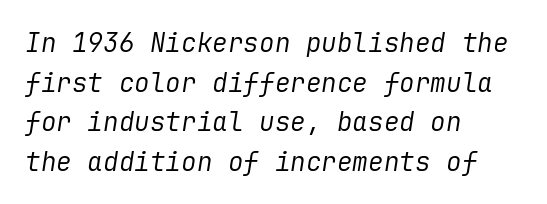
Observe the ordinary spacing: letters are neighbours, not strangers. Quick note: italic. Is there much room between lines? A standard amount, neither cramped nor airy. Anything drawn beneath the words? Only blank space. Compared with a typical body face, this is equally light or lighter still.
